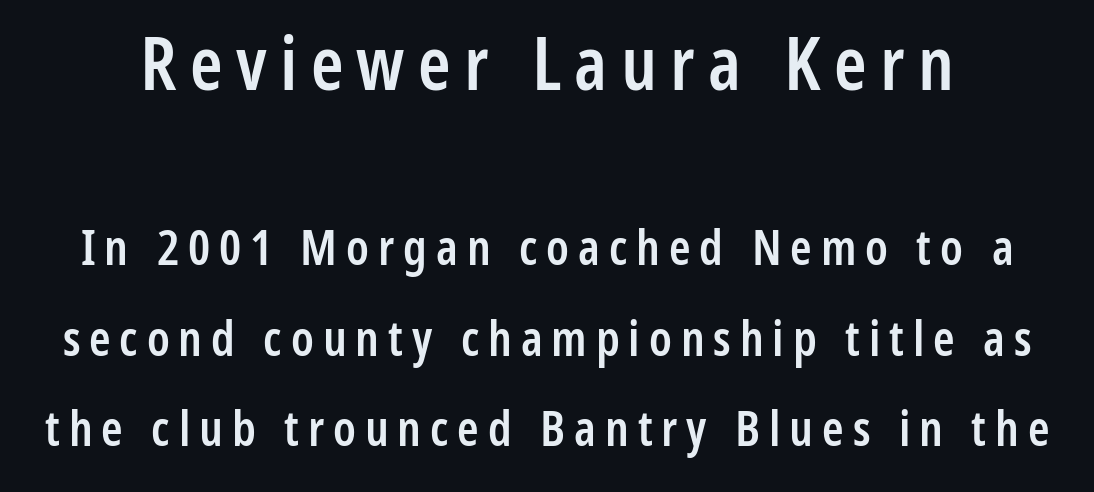
{"serif": "no", "italic": "no", "bold": "semi", "weight": "semibold", "width": "condensed", "stroke_contrast": "low", "x_height": "medium", "monospaced": "no", "underline": "no", "line_spacing_ratio": 1.85, "larger_block": "first", "size_ratio": 1.51, "glyph_px": 74}
